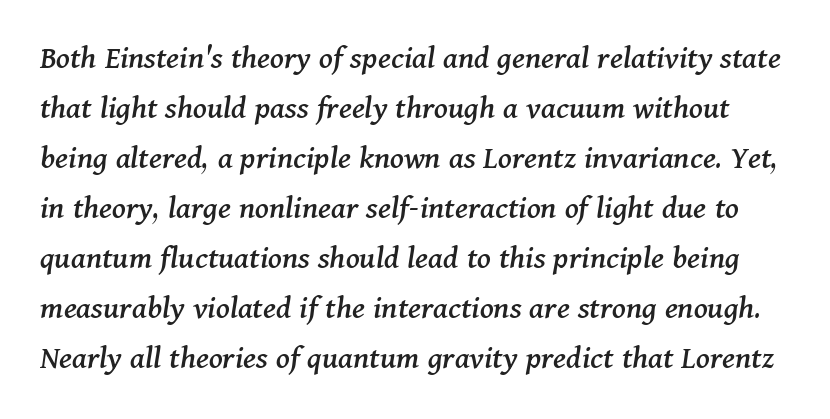
This sample has the flowing, uneven cadence of proportional lettering. A bare baseline throughout the passage. Leading: standard. Standard letterfit; no display-style spreading of the glyphs. The typeface chosen for these lines features serifs.
